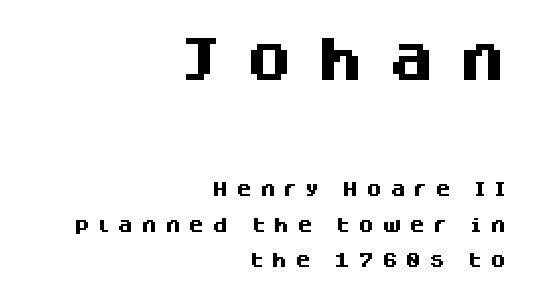
Q: Is the text bold? A: Yes.
Q: Is the text italic (slanted)? A: No, it is upright.
Q: Is the typeface a serif or a sans-serif typeface? A: Sans-serif.
Q: Is the text underlined? A: No.
Q: How is the paragraph aligned? A: Right-aligned.
Q: Is the spacing between letters normal or unusually wide? A: Unusually wide.
Q: Is the spacing between lines tight, normal or loose? A: Loose.
Q: Which block of text is set in a larger size, the first (top) or the second (bottom)? A: The first (top) one.
Q: Width (condensed, normal, or wide)? A: Normal.
Q: Stroke contrast? A: Medium.
Q: x-height? A: Large.
Q: Monospaced? A: No.
